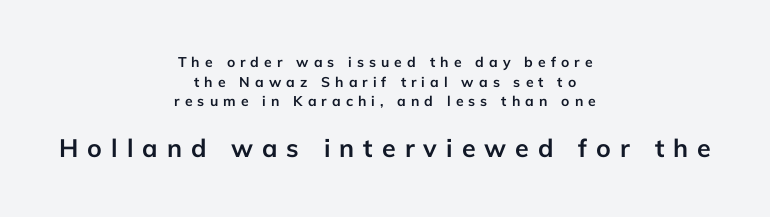
Q: Is the text bold? A: Yes.
Q: Is the text italic (slanted)? A: No, it is upright.
Q: Is the text underlined? A: No.
Q: How is the paragraph aligned? A: Centered.
Q: Is the spacing between letters normal or unusually wide? A: Unusually wide.
Q: Is the spacing between lines tight, normal or loose? A: Normal.
Q: Which block of text is set in a larger size, the first (top) or the second (bottom)? A: The second (bottom) one.
